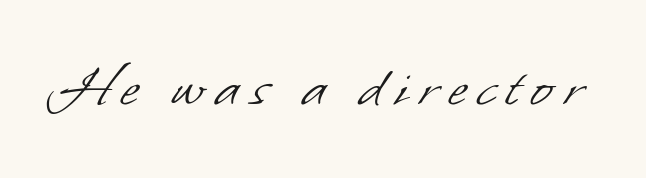
{"serif": "no", "bold": "no", "weight": "light", "width": "normal", "stroke_contrast": "low", "x_height": "small", "monospaced": "no", "underline": "no", "glyph_px": 66}
